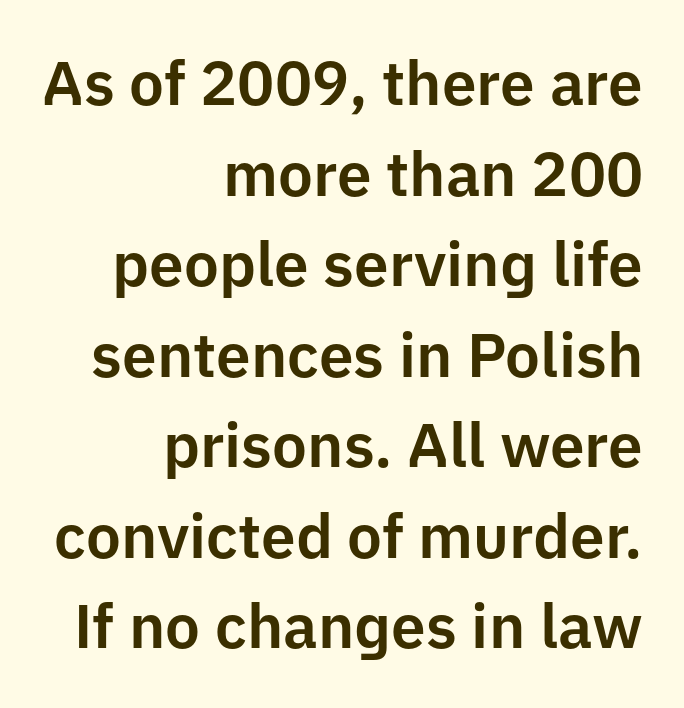
The image shows 62 px sans-serif type, upright; set right-aligned, normal line spacing (1.46x), normal letter spacing, not underlined; low stroke contrast and a medium x-height.
